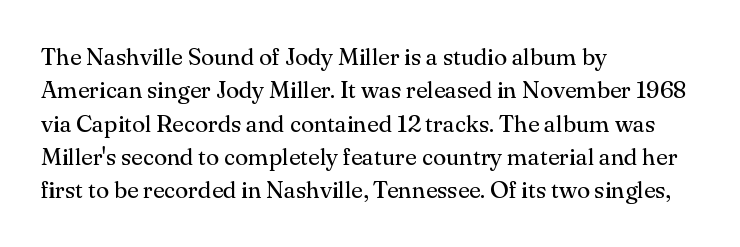
The image shows 24 px text type, upright; set left-aligned, normal line spacing (1.39x), normal letter spacing, not underlined.
